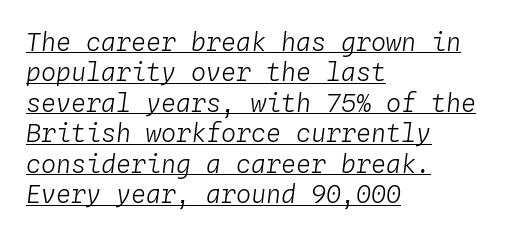
{"italic": "yes", "lean": "right", "slant_degrees": 4, "bold": "no", "underline": "yes", "align": "left", "line_spacing_ratio": 1.22, "letter_spacing": "normal", "letter_spacing_em": 0.0, "glyph_px": 25}
